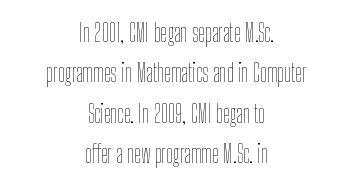
{"italic": "no", "bold": "no", "underline": "no", "align": "center", "line_spacing": "normal", "line_spacing_ratio": 1.68, "letter_spacing": "normal", "letter_spacing_em": 0.0, "glyph_px": 24}
